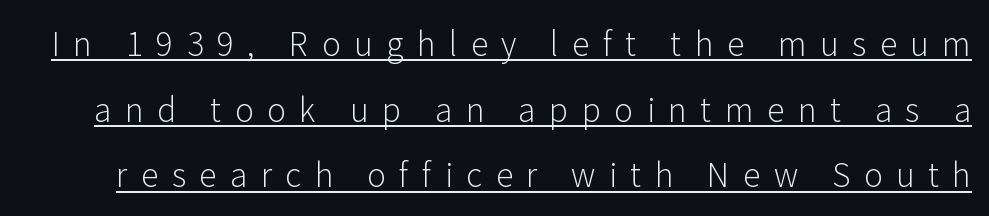
{"serif": "no", "italic": "no", "bold": "no", "weight": "light", "width": "normal", "stroke_contrast": "low", "x_height": "medium", "monospaced": "no", "underline": "yes", "line_spacing": "loose", "line_spacing_ratio": 2.05, "letter_spacing": "wide", "letter_spacing_em": 0.42, "glyph_px": 32}
